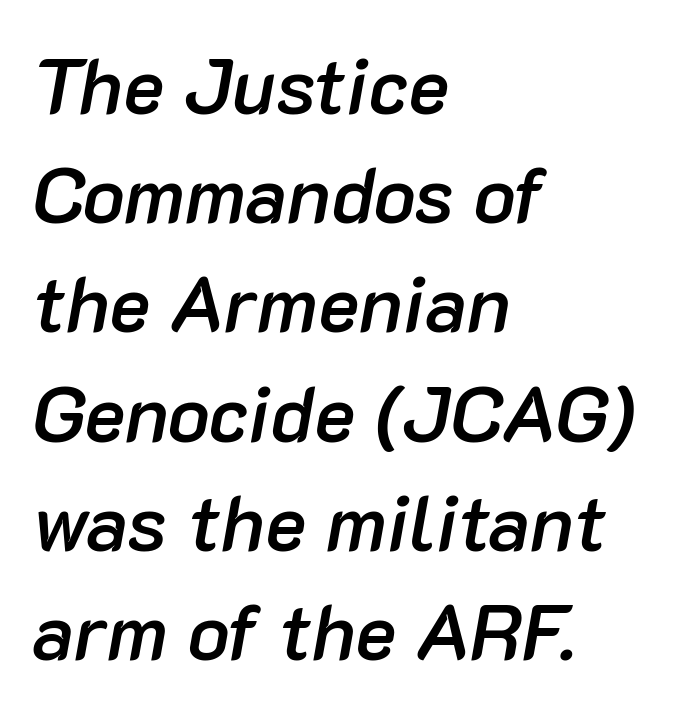
The image shows 78 px semibold type, italic (leaning right); set left-aligned, normal line spacing (1.4x), normal letter spacing, not underlined; low stroke contrast and a medium x-height.
